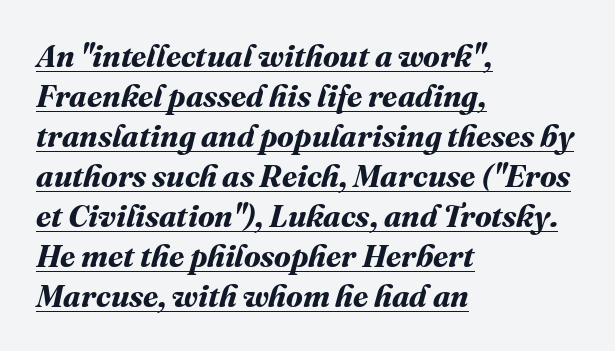
Q: Is the text bold? A: Yes.
Q: Is the text underlined? A: Yes.
Q: How is the paragraph aligned? A: Left-aligned.
Q: Is the spacing between letters normal or unusually wide? A: Normal.
Q: Is the spacing between lines tight, normal or loose? A: Normal.
Q: Width (condensed, normal, or wide)? A: Normal.
Q: Stroke contrast? A: Medium.
Q: x-height? A: Medium.
Q: Monospaced? A: No.
